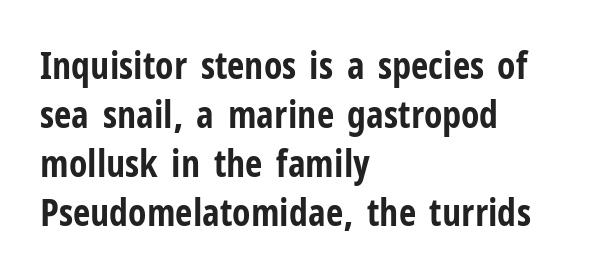
The image shows 38 px bold, condensed sans-serif type, upright; set left-aligned, normal line spacing (1.29x), normal letter spacing, not underlined; low stroke contrast and a medium x-height.
